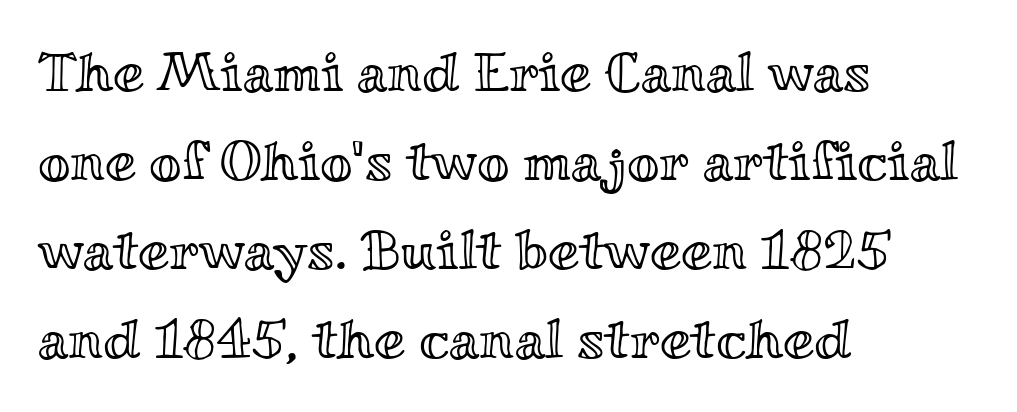
{"italic": "no", "width": "wide", "x_height": "small", "monospaced": "no", "underline": "no", "align": "left", "line_spacing": "normal", "line_spacing_ratio": 1.59, "letter_spacing": "normal", "letter_spacing_em": 0.0, "glyph_px": 56}
